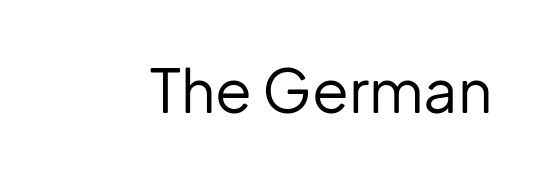
The image shows 60 px regular-weight sans-serif type, upright; set normal letter spacing, not underlined; low stroke contrast and a medium x-height.
